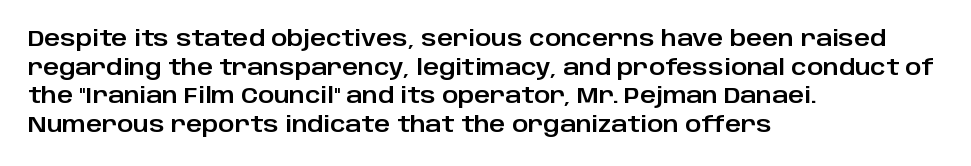
{"italic": "no", "underline": "no", "align": "left", "line_spacing": "normal", "line_spacing_ratio": 1.3, "letter_spacing": "normal", "letter_spacing_em": 0.0, "glyph_px": 22}
